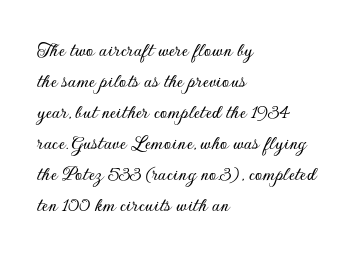
Q: Is the text italic (slanted)? A: Yes.
Q: Is the text underlined? A: No.
Q: How is the paragraph aligned? A: Left-aligned.
Q: Is the spacing between letters normal or unusually wide? A: Normal.
Q: Is the spacing between lines tight, normal or loose? A: Normal.
